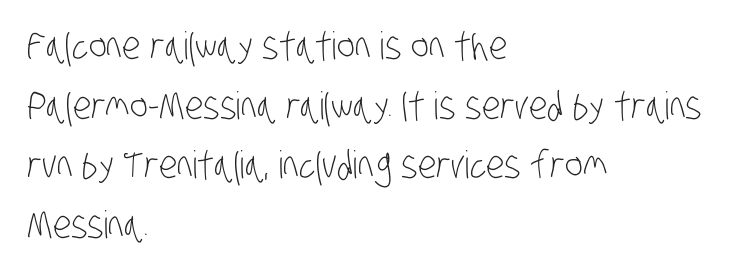
You could not count columns in this text — the font is proportionally spaced. Students, note that the glyphs here touch the page at normal intervals. The string is rendered with underlining switched off. Alignment: flush left.
